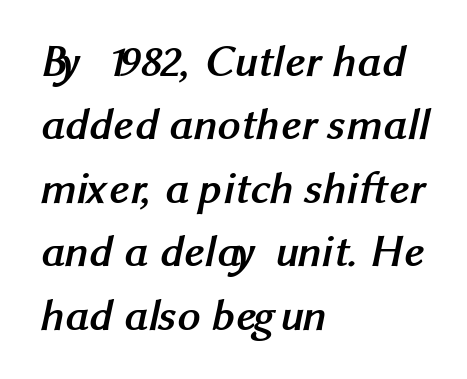
Q: Is the text bold? A: Yes.
Q: Is the typeface a serif or a sans-serif typeface? A: Sans-serif.
Q: Is the text underlined? A: No.
Q: How is the paragraph aligned? A: Left-aligned.
Q: Is the spacing between letters normal or unusually wide? A: Normal.
Q: Is the spacing between lines tight, normal or loose? A: Normal.
Q: Width (condensed, normal, or wide)? A: Normal.
Q: Stroke contrast? A: Medium.
Q: x-height? A: Medium.
Q: Monospaced? A: No.
